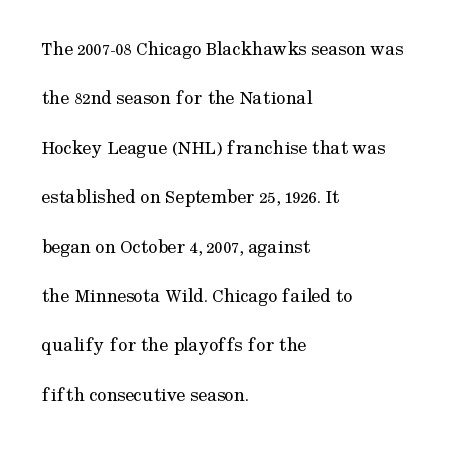
The image shows 20 px text type, upright; set left-aligned, loose line spacing (2.47x), normal letter spacing, not underlined.
